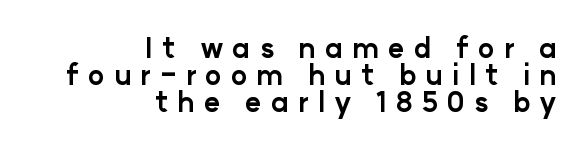
Style check: upright. Do the characters align in a grid? No, the font is proportional. The characters look thick and weighty, a clear bold. The rendering anchors every line to the right-hand side.
